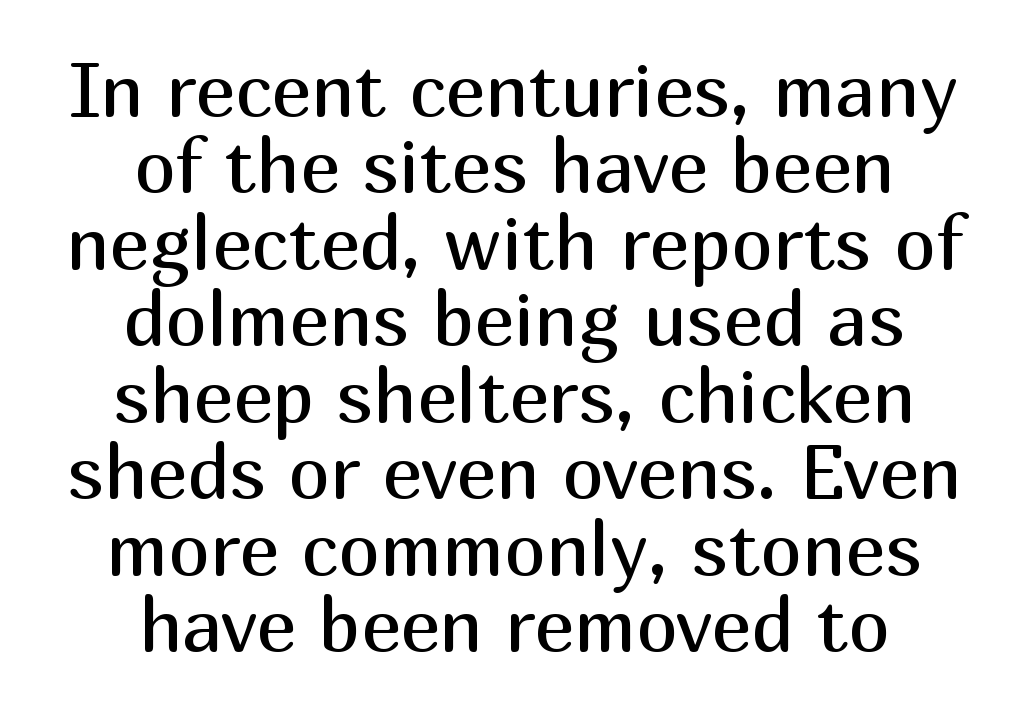
The image shows 75 px regular-weight sans-serif type, upright; set centered, tight line spacing (1.02x), normal letter spacing, not underlined; medium stroke contrast and a medium x-height.
